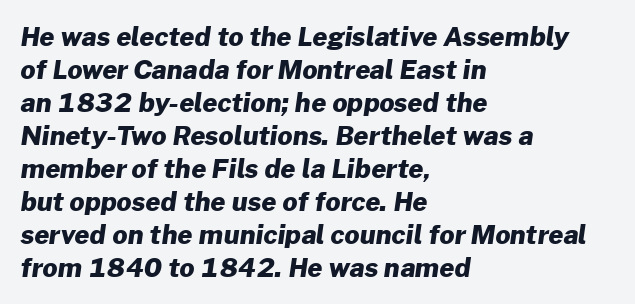
Does the leading feel generous? No, just average. Letters rest on an invisible, unmarked baseline. The glyphs have the mass of a bold cut. Typeset ragged right — the left edge is the straight one.
